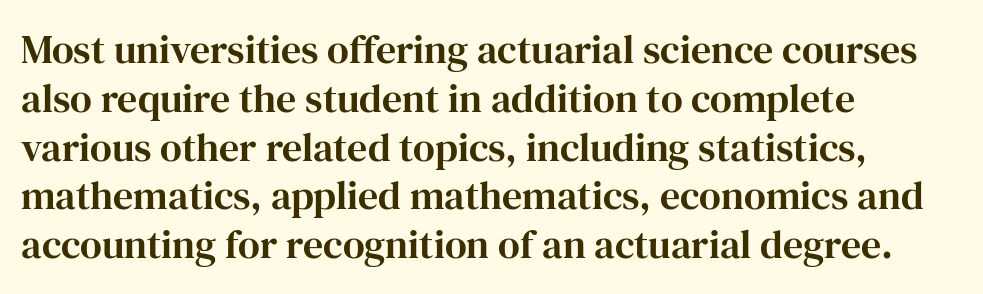
Q: Is the text italic (slanted)? A: No, it is upright.
Q: Is the typeface a serif or a sans-serif typeface? A: Serif.
Q: Is the text underlined? A: No.
Q: How is the paragraph aligned? A: Left-aligned.
Q: Is the spacing between letters normal or unusually wide? A: Normal.
Q: Width (condensed, normal, or wide)? A: Normal.
Q: Stroke contrast? A: High.
Q: x-height? A: Medium.
Q: Monospaced? A: No.
